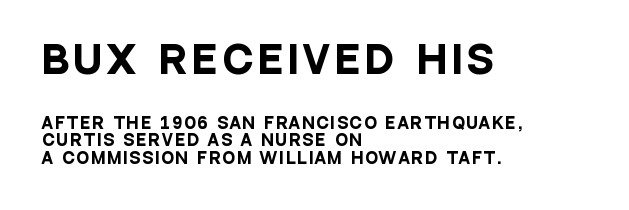
Check under the words: just untouched page. On the weight axis this lands at bold, roughly 700. This rendering uses left alignment, leaving the right contour irregular. Unlike a traditional serif, this face leaves its strokes unadorned. The passage shown is typed in a proportional face where columns would drift.
